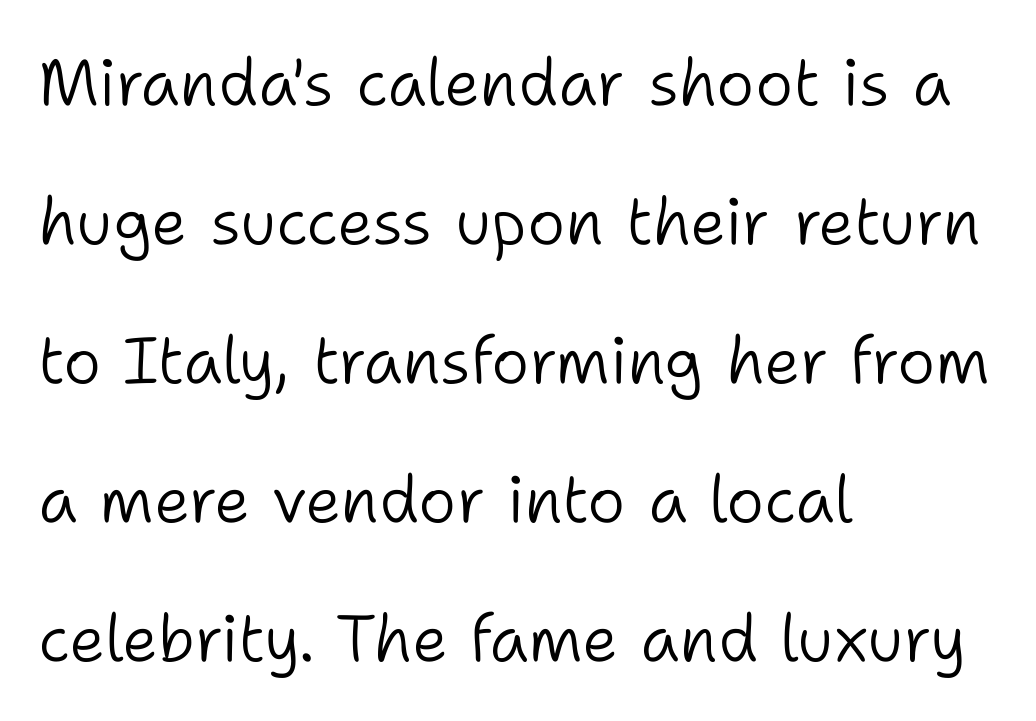
Q: Is the text bold? A: No.
Q: Is the text italic (slanted)? A: No, it is upright.
Q: Is the typeface a serif or a sans-serif typeface? A: Sans-serif.
Q: Is the text underlined? A: No.
Q: How is the paragraph aligned? A: Left-aligned.
Q: Is the spacing between letters normal or unusually wide? A: Normal.
Q: Is the spacing between lines tight, normal or loose? A: Loose.
Q: Width (condensed, normal, or wide)? A: Normal.
Q: Stroke contrast? A: Low.
Q: x-height? A: Medium.
Q: Monospaced? A: No.
